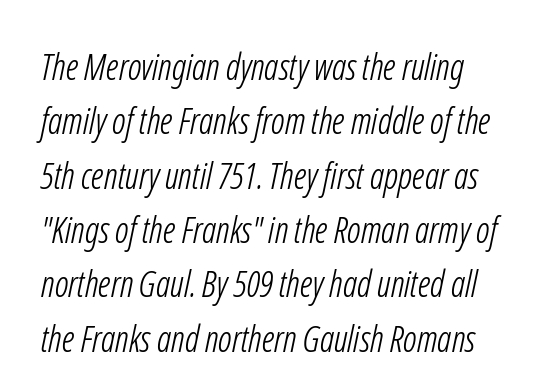
{"serif": "no", "bold": "no", "weight": "light", "width": "condensed", "stroke_contrast": "low", "x_height": "medium", "monospaced": "no", "underline": "no", "line_spacing": "normal", "line_spacing_ratio": 1.51, "letter_spacing": "normal", "letter_spacing_em": 0.0, "glyph_px": 36}
